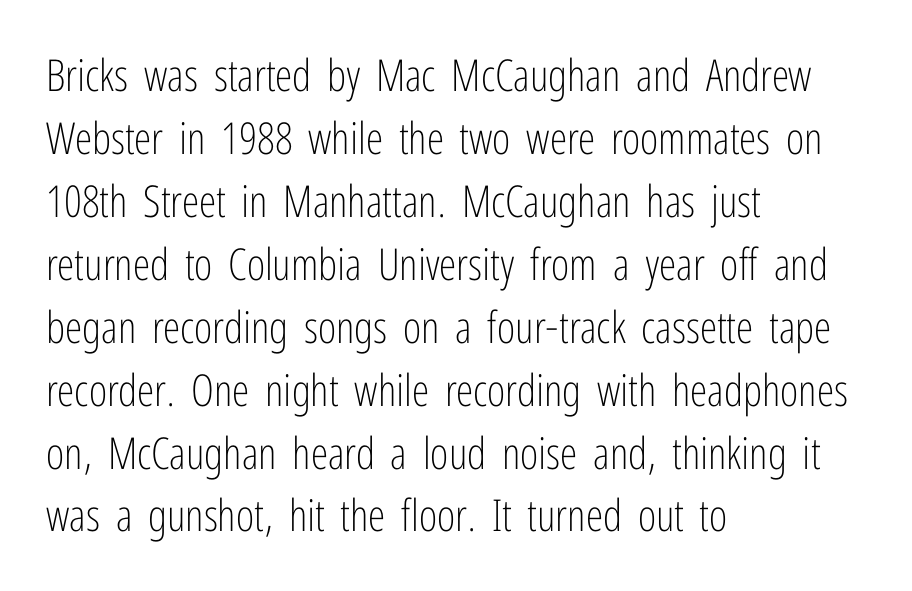
Layout note: lines flush left. Vertical strokes here are truly vertical. The rendering keeps characters at their native spacing. Unlike a traditional serif, this face leaves its strokes unadorned.
